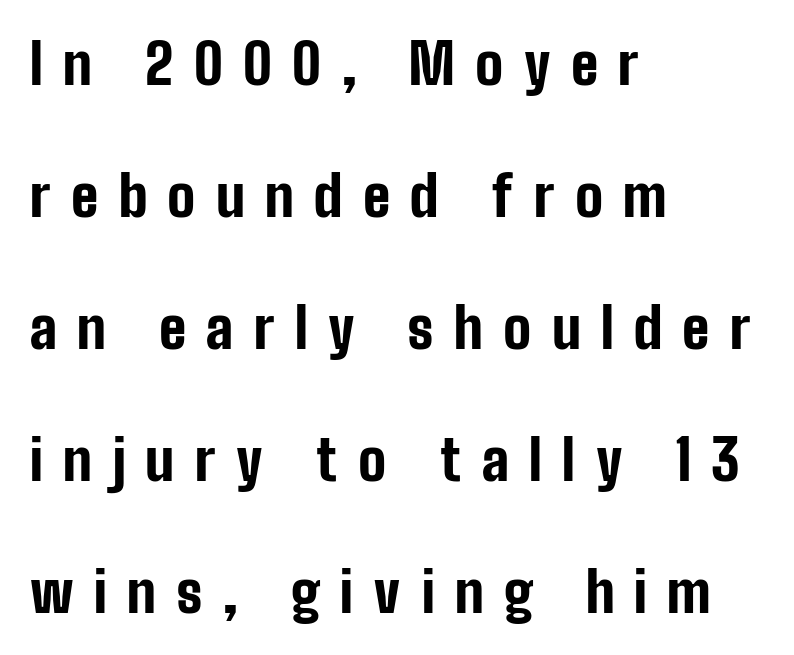
Proportional: the letters do not fall into vertical columns. The lines are quadded left. Words appear elongated and porous because spacing is wide. The foot of each line stays bare and open. The rendering shows plain stroke endings on the letterforms — a sans-serif design.
